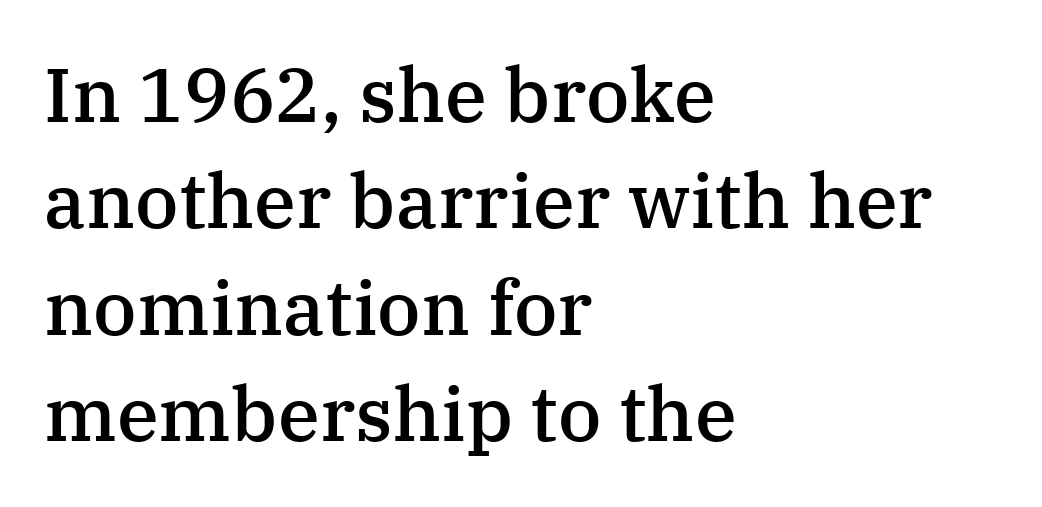
The image shows 76 px semibold serif type, upright; set left-aligned, normal line spacing (1.4x), normal letter spacing, not underlined; medium stroke contrast and a medium x-height.
